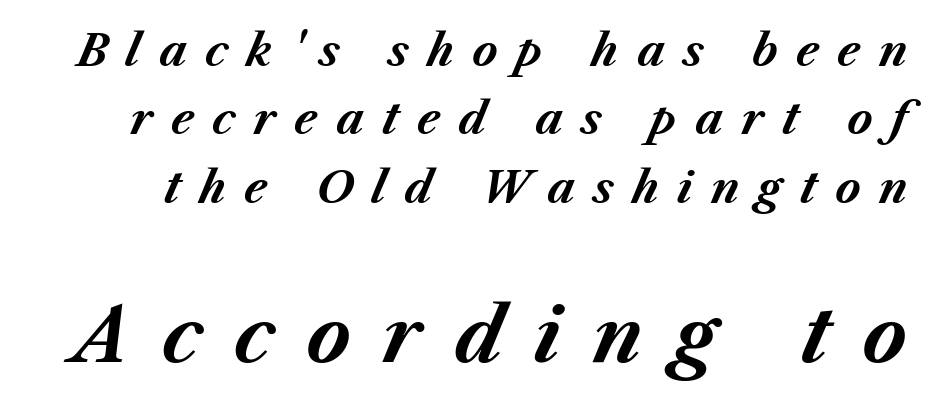
The image shows 75 px bold type, italic (leaning right); set normal line spacing (1.59x), unusually wide letter spacing (+0.42 em), not underlined; the second (bottom) block is 1.74x larger; medium stroke contrast and a medium x-height.
